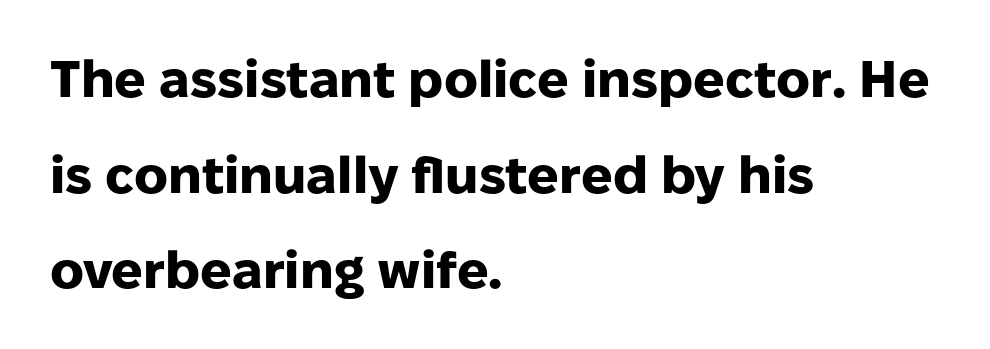
Posture: straight, roman, zero tilt. The passage is arranged the way most books set body copy — flush left. Rule under the text: the space is simply empty. Chunky letters — that's bold for sure. Varying glyph widths throughout — classic text-font behaviour.
